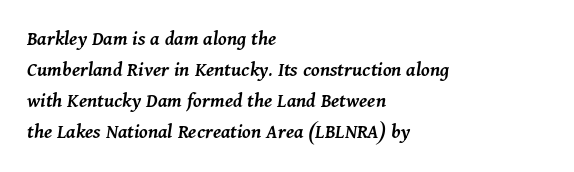
{"italic": "yes", "lean": "right", "slant_degrees": 11, "bold": "semi", "underline": "no", "align": "left", "line_spacing": "normal", "line_spacing_ratio": 1.47, "letter_spacing": "normal", "letter_spacing_em": 0.0, "glyph_px": 21}
